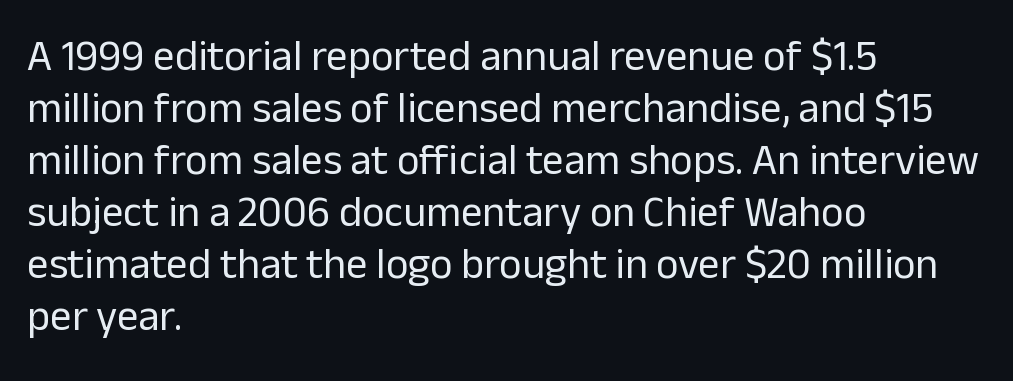
Q: Is the text bold? A: No.
Q: Is the text italic (slanted)? A: No, it is upright.
Q: Is the typeface a serif or a sans-serif typeface? A: Sans-serif.
Q: Is the text underlined? A: No.
Q: How is the paragraph aligned? A: Left-aligned.
Q: Is the spacing between letters normal or unusually wide? A: Normal.
Q: Width (condensed, normal, or wide)? A: Normal.
Q: Stroke contrast? A: Low.
Q: x-height? A: Medium.
Q: Monospaced? A: No.
